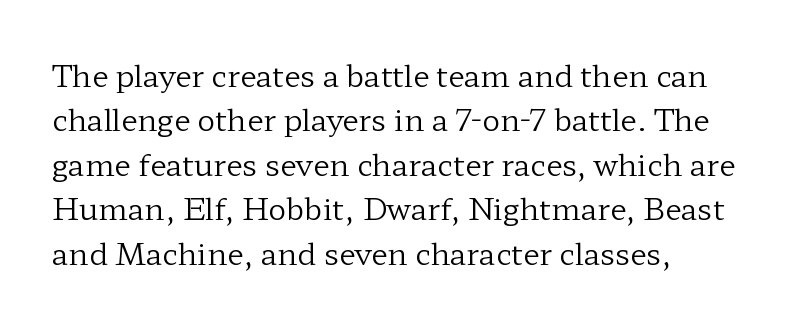
The image shows 30 px regular-weight, wide serif type, upright; set normal line spacing (1.48x), normal letter spacing, not underlined; low stroke contrast and a medium x-height.
